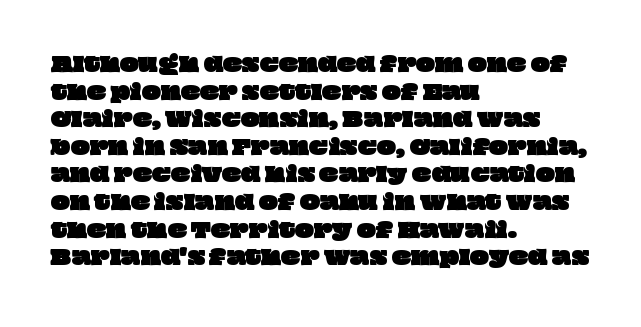
{"underline": "no", "align": "left", "line_spacing": "normal", "line_spacing_ratio": 1.38, "letter_spacing": "normal", "letter_spacing_em": 0.0, "glyph_px": 20}
